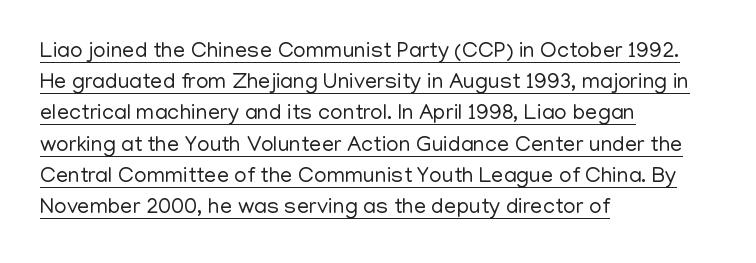
Casual observation: everything's shoved over to the left. Standard letterfit; no display-style spreading of the glyphs. Do the letters lean? They stand straight. If you measured baseline to baseline, you'd find a middling distance. Check the space under the baseline: a stroke is drawn there. The characters are drawn with everyday or finer stroke widths.
